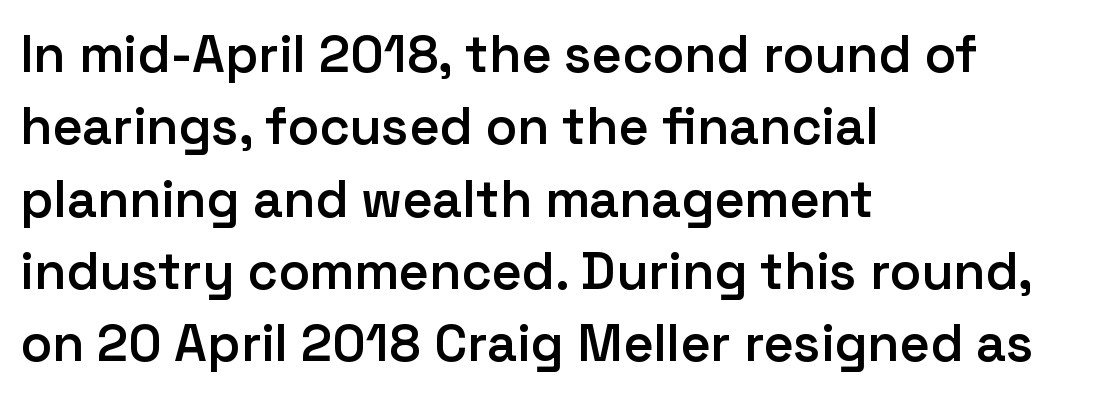
{"serif": "no", "italic": "no", "bold": "semi", "weight": "semibold", "width": "normal", "stroke_contrast": "low", "x_height": "medium", "monospaced": "no", "underline": "no", "align": "left", "line_spacing": "normal", "line_spacing_ratio": 1.39, "letter_spacing": "normal", "letter_spacing_em": 0.0, "glyph_px": 52}
